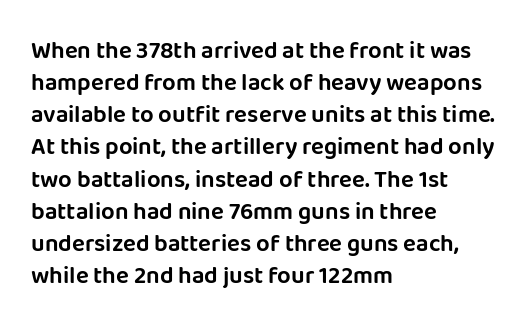
Just letters on the line, the space beneath them empty. Honestly, the row spacing looks completely unremarkable. No italicization has been applied; the sample stays upright. Teacher's note: observe the even left margin — that is flush-left alignment. Glyph-to-glyph distance matches everyday printed text.
